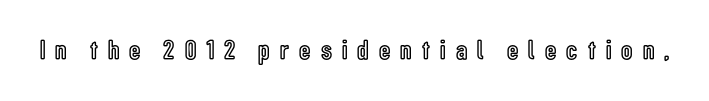
Posture: vertical. The tracking jumps out immediately: characters are airy and widely separated. Here the designer chose a conventional face with non-uniform glyph widths. Descenders are the only things crossing below the line.
